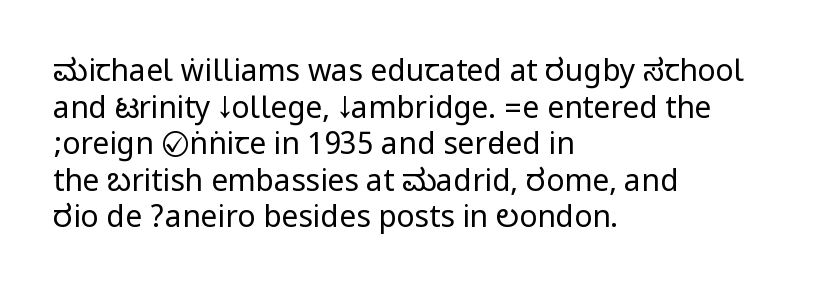
The image shows 30 px regular-weight, condensed sans-serif type, upright; set left-aligned, line spacing 1.22x, normal letter spacing, not underlined; low stroke contrast.
